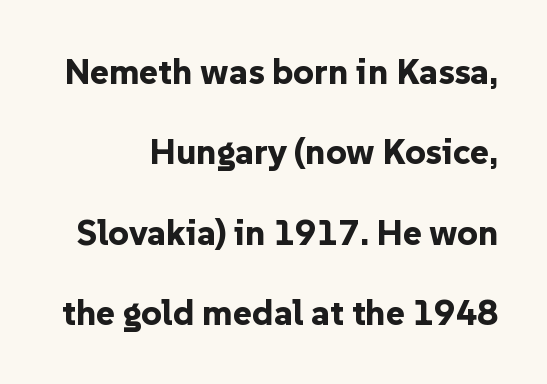
{"serif": "no", "italic": "no", "bold": "yes", "weight": "bold", "width": "normal", "stroke_contrast": "low", "x_height": "medium", "monospaced": "no", "underline": "no", "line_spacing": "loose", "line_spacing_ratio": 2.23, "letter_spacing": "normal", "letter_spacing_em": 0.0, "glyph_px": 36}
